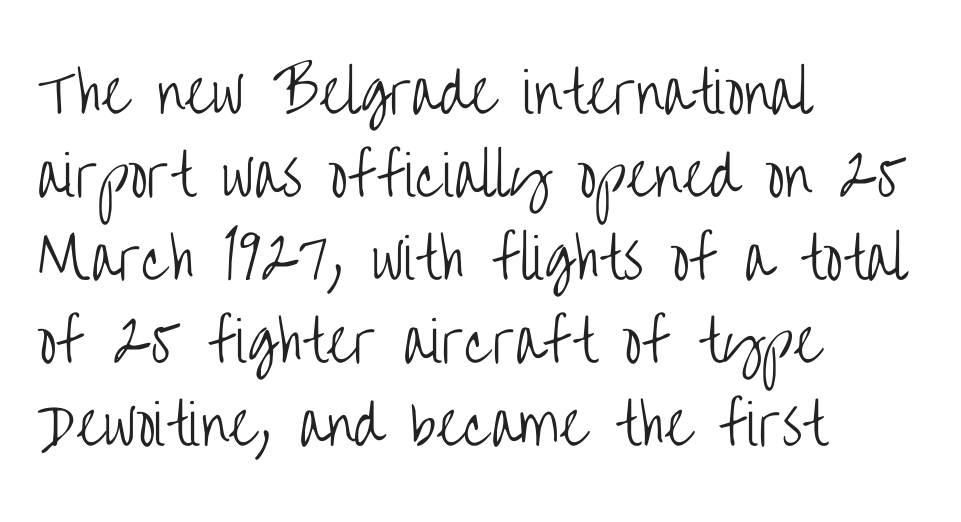
Q: Is the text bold? A: No.
Q: Is the text italic (slanted)? A: No, it is upright.
Q: Is the typeface a serif or a sans-serif typeface? A: Sans-serif.
Q: Is the text underlined? A: No.
Q: How is the paragraph aligned? A: Left-aligned.
Q: Is the spacing between letters normal or unusually wide? A: Normal.
Q: Is the spacing between lines tight, normal or loose? A: Normal.
Q: Width (condensed, normal, or wide)? A: Condensed.
Q: Stroke contrast? A: Low.
Q: x-height? A: Large.
Q: Monospaced? A: No.
